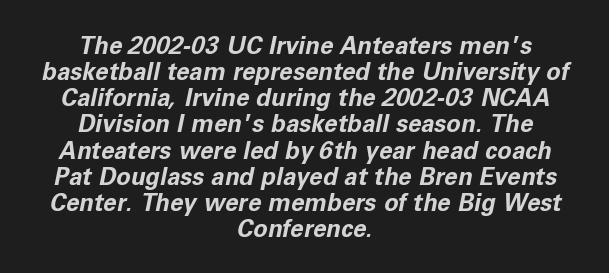
Nobody drew a line under any word here. Set as a true bold cut, around the 700 mark. Line starts and ends both wander, symmetrically. This sample trades vertical openness for compactness between lines. If you drew a line through each stem, it would be angled. How are the letters spaced? Ordinarily, with no added tracking.
